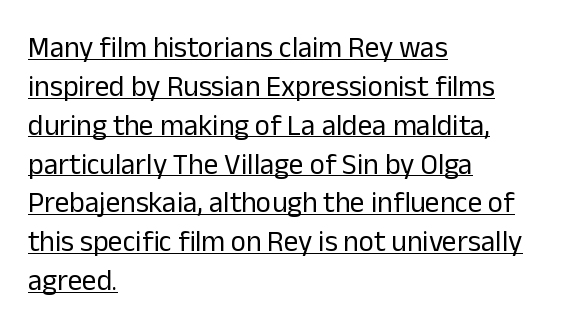
The image shows 29 px regular-weight sans-serif type, upright; set left-aligned, normal line spacing (1.34x), normal letter spacing, underlined; low stroke contrast and a medium x-height.
